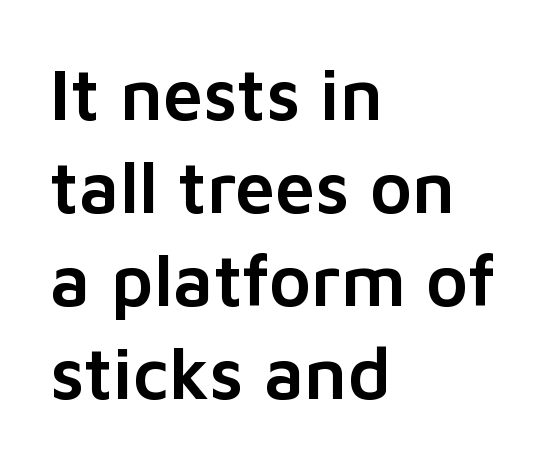
The rendering uses natural spacing where letterforms have individual widths. Tracking here is standard; glyphs follow each other at the usual distance. No italicization has been applied; the sample stays upright. Students, observe: this is what conventionally led text looks like. This sample uses a sans-serif face.
